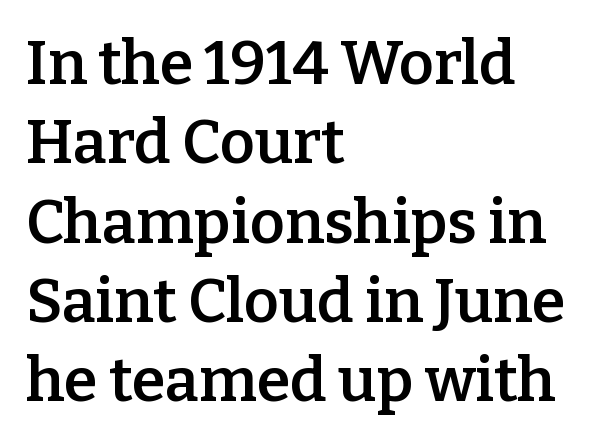
The image shows 61 px semibold serif type, upright; set left-aligned, normal line spacing (1.3x), normal letter spacing, not underlined; low stroke contrast and a medium x-height.
